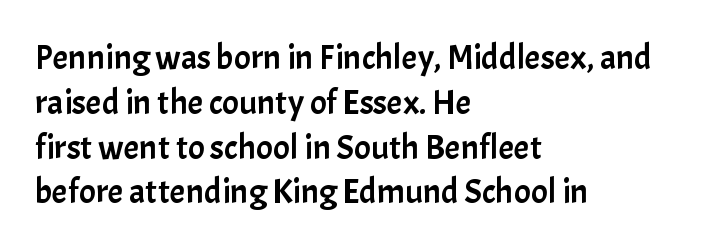
Posture: vertical. Tracking here is standard; glyphs follow each other at the usual distance. Are there feet on the stems? There aren't — it's a sans. Note the varied advance widths — an 'i' is clearly narrower than an 'm'.
